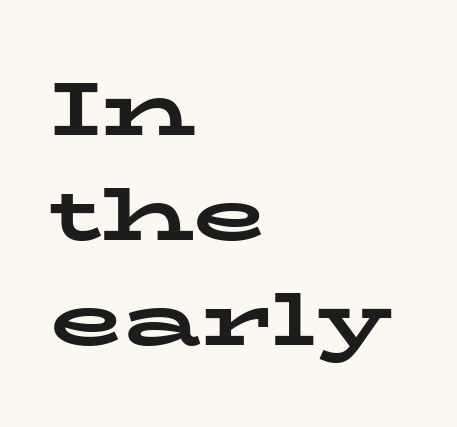
Q: Is the text bold? A: Yes.
Q: Is the text italic (slanted)? A: No, it is upright.
Q: Is the typeface a serif or a sans-serif typeface? A: Serif.
Q: Is the text underlined? A: No.
Q: How is the paragraph aligned? A: Left-aligned.
Q: Is the spacing between letters normal or unusually wide? A: Normal.
Q: Is the spacing between lines tight, normal or loose? A: Normal.
Q: Width (condensed, normal, or wide)? A: Wide.
Q: Stroke contrast? A: Low.
Q: x-height? A: Medium.
Q: Monospaced? A: No.
